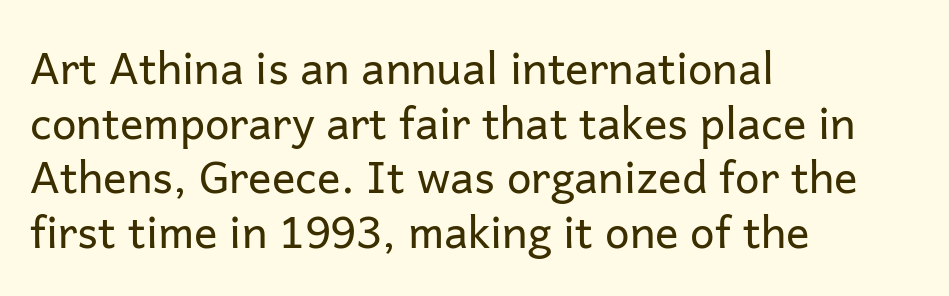
Q: Is the text bold? A: No.
Q: Is the text italic (slanted)? A: No, it is upright.
Q: Is the typeface a serif or a sans-serif typeface? A: Sans-serif.
Q: Is the text underlined? A: No.
Q: How is the paragraph aligned? A: Left-aligned.
Q: Is the spacing between letters normal or unusually wide? A: Normal.
Q: Width (condensed, normal, or wide)? A: Normal.
Q: Stroke contrast? A: Low.
Q: x-height? A: Medium.
Q: Monospaced? A: No.
